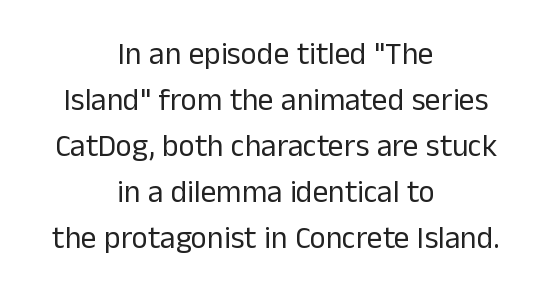
{"serif": "no", "italic": "no", "bold": "no", "weight": "regular", "width": "normal", "stroke_contrast": "low", "x_height": "medium", "monospaced": "no", "underline": "no", "align": "center", "line_spacing": "normal", "line_spacing_ratio": 1.48, "letter_spacing": "normal", "letter_spacing_em": 0.0, "glyph_px": 31}
